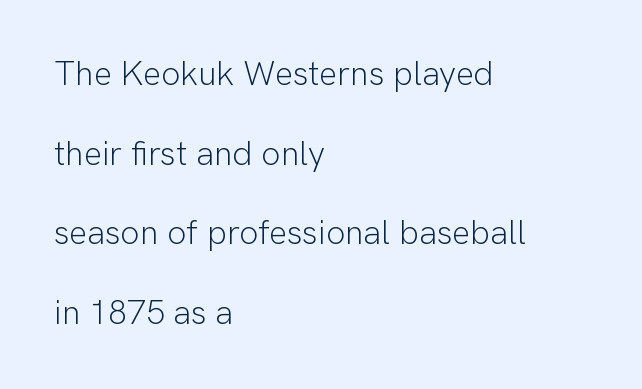
Q: Is the text bold? A: No.
Q: Is the text italic (slanted)? A: No, it is upright.
Q: Is the typeface a serif or a sans-serif typeface? A: Sans-serif.
Q: Is the text underlined? A: No.
Q: How is the paragraph aligned? A: Left-aligned.
Q: Is the spacing between letters normal or unusually wide? A: Normal.
Q: Is the spacing between lines tight, normal or loose? A: Loose.
Q: Width (condensed, normal, or wide)? A: Normal.
Q: Stroke contrast? A: Low.
Q: x-height? A: Medium.
Q: Monospaced? A: No.
